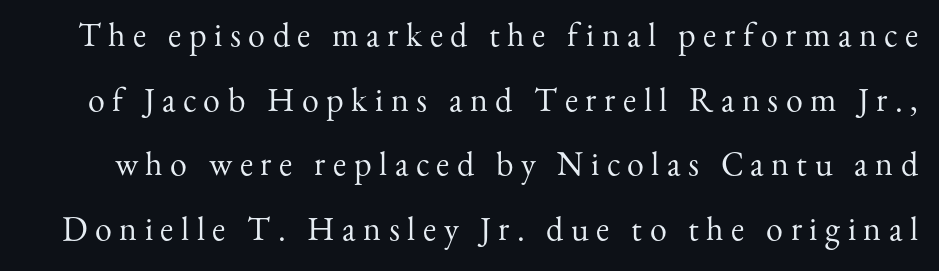
Ink coverage per letter is moderate at most. Bare-footed words on every line. A typesetter would call this proportional, since set widths differ per character. Do the letters lean? They stand straight.
